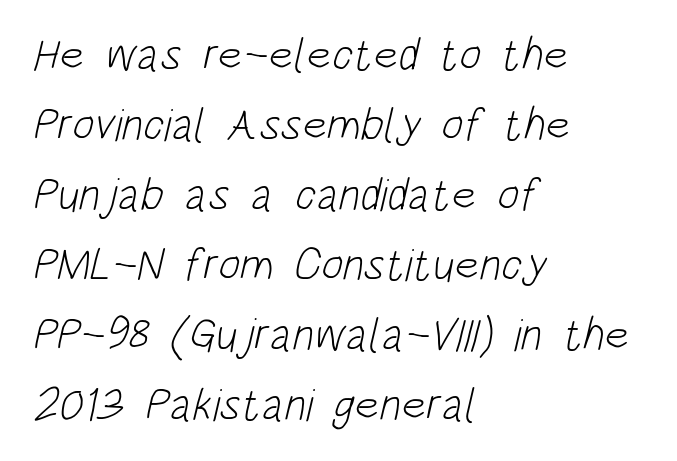
The font family rendered here belongs to the sans-serif group. This sample has the flowing, uneven cadence of proportional lettering. Words float on clear page, feet unadorned. This rendering uses left alignment, leaving the right contour irregular.
